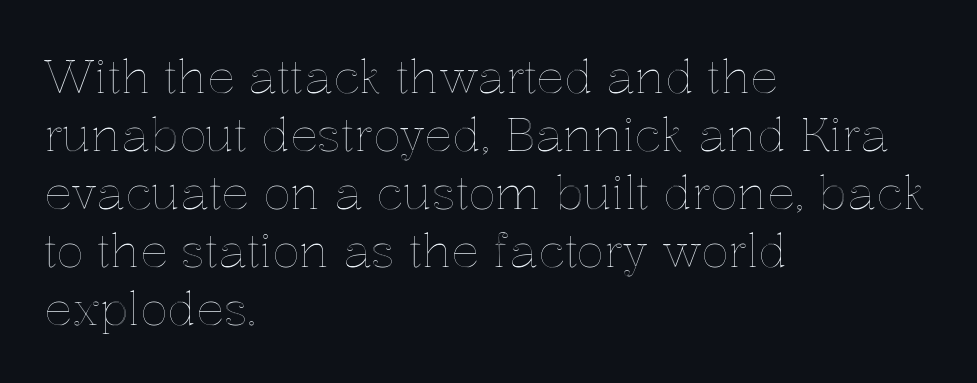
Q: Is the text italic (slanted)? A: No, it is upright.
Q: Is the text underlined? A: No.
Q: How is the paragraph aligned? A: Left-aligned.
Q: Is the spacing between letters normal or unusually wide? A: Normal.
Q: Is the spacing between lines tight, normal or loose? A: Normal.
Q: Width (condensed, normal, or wide)? A: Normal.
Q: x-height? A: Medium.
Q: Monospaced? A: No.
